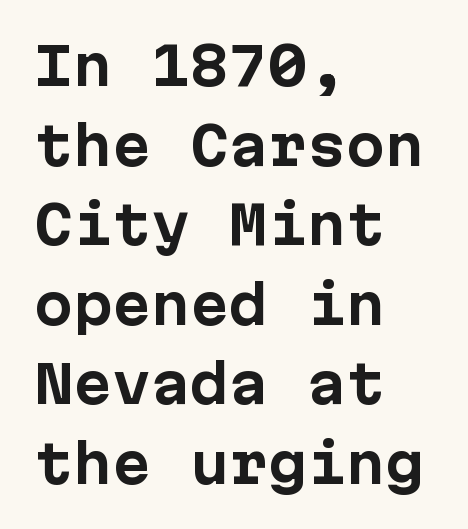
{"serif": "no", "italic": "no", "bold": "yes", "weight": "bold", "width": "normal", "stroke_contrast": "low", "x_height": "medium", "underline": "no", "align": "left", "line_spacing": "normal", "line_spacing_ratio": 1.53, "letter_spacing": "normal", "letter_spacing_em": 0.0, "glyph_px": 52}
